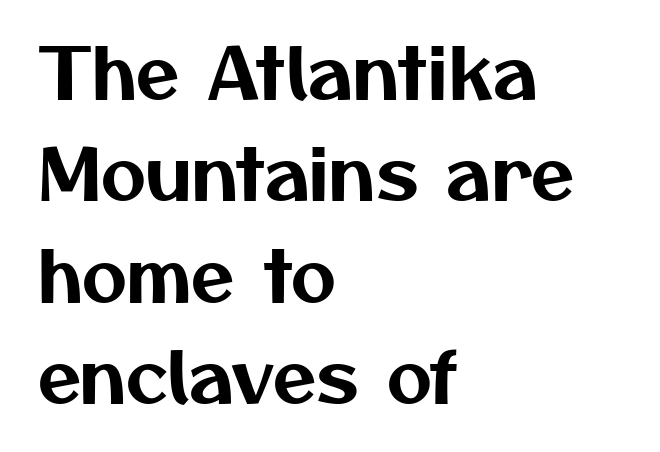
The image shows 70 px sans-serif type; set left-aligned, normal line spacing (1.45x), normal letter spacing, not underlined; medium stroke contrast and a medium x-height.
